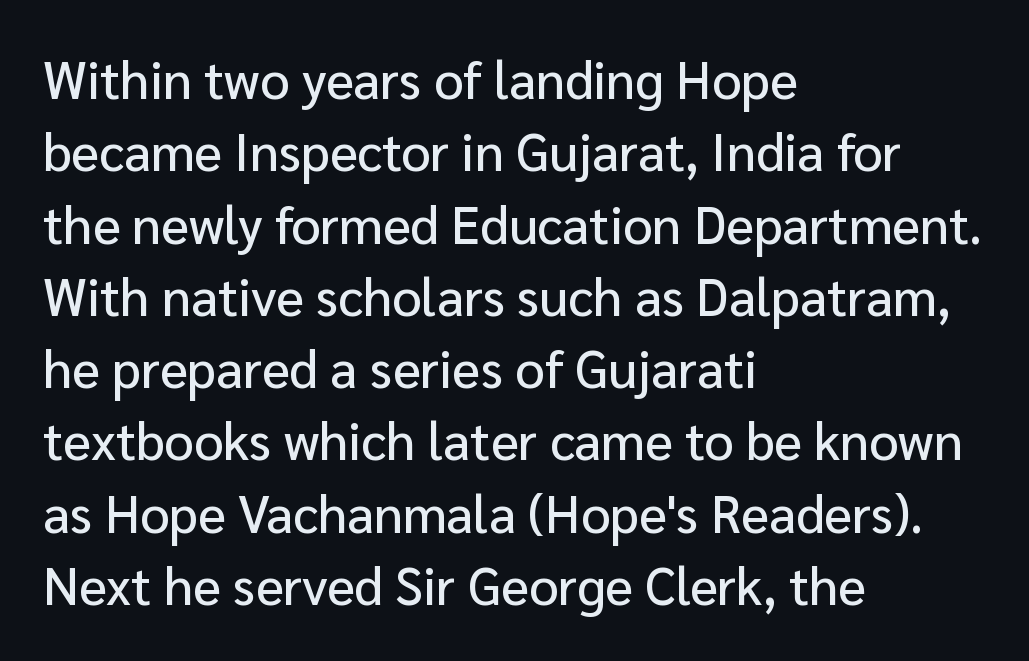
The image shows 52 px sans-serif type, upright; set left-aligned, normal line spacing (1.39x), normal letter spacing, not underlined; low stroke contrast and a medium x-height.
